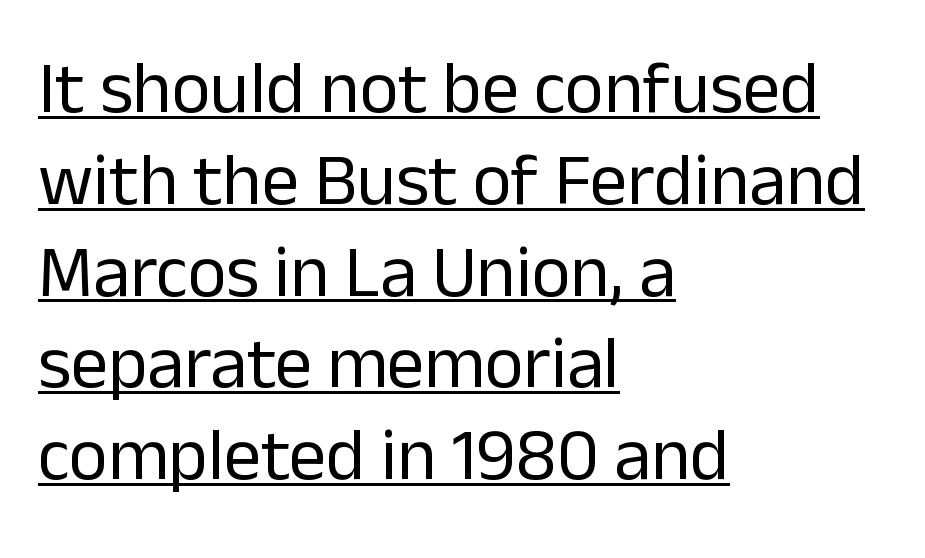
{"serif": "no", "italic": "no", "bold": "no", "weight": "regular", "width": "normal", "stroke_contrast": "low", "x_height": "medium", "monospaced": "no", "underline": "yes", "align": "left", "line_spacing_ratio": 1.24, "letter_spacing": "normal", "letter_spacing_em": 0.0, "glyph_px": 74}
